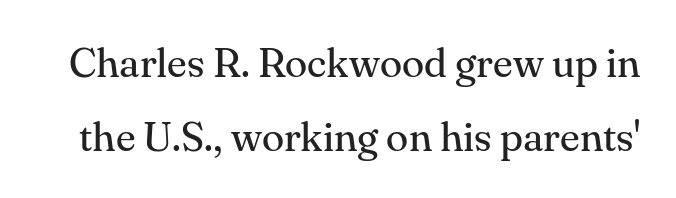
Every character sits straight up, as roman type does. Letter spacing: default. The cut favours lightness, reaching ordinary text weight at its darkest. These lines are rendered in a variable-pitch font.
